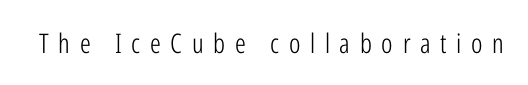
The cut favours lightness, reaching ordinary text weight at its darkest. The specimen omits any rule beneath the text block's lines. Is there any slant? The stems are plumb. A typesetter would call this heavily tracked-out type.
